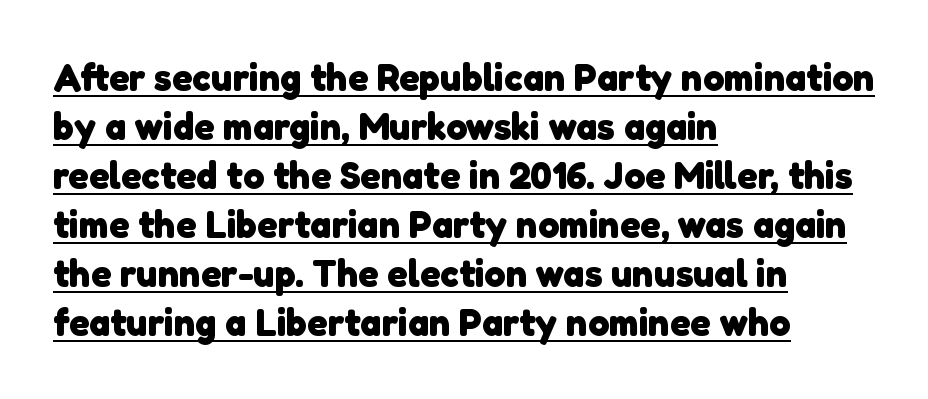
The image shows 38 px heavy sans-serif type; set left-aligned, normal line spacing (1.29x), normal letter spacing, underlined; low stroke contrast and a medium x-height.
